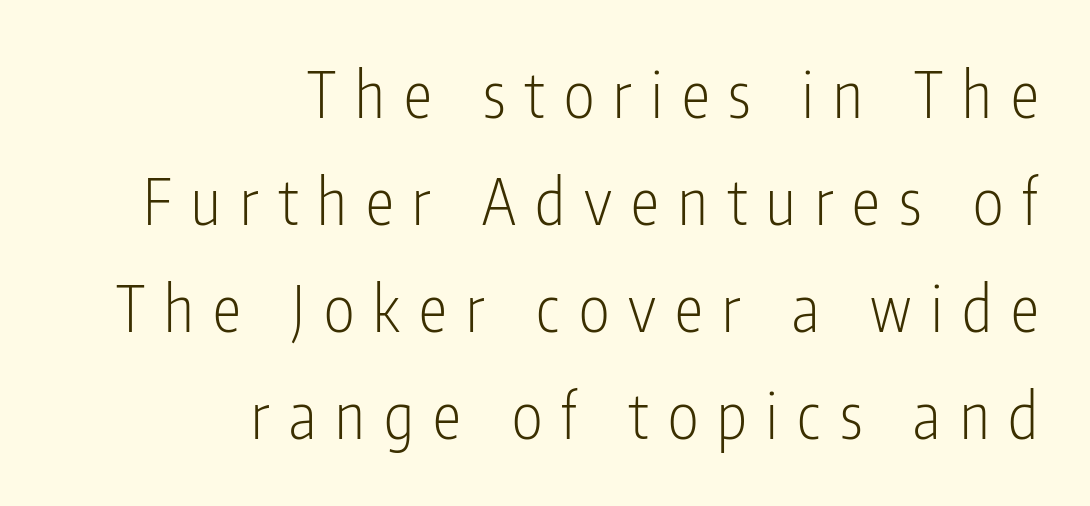
The image shows 64 px light, condensed sans-serif type, upright; set right-aligned, normal line spacing (1.67x), unusually wide letter spacing (+0.3 em), not underlined; low stroke contrast and a medium x-height.
